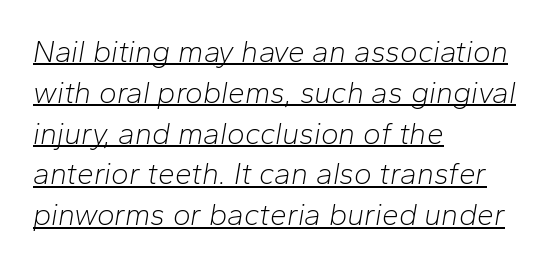
The image shows 30 px light type, italic (leaning right); set left-aligned, normal line spacing (1.36x), normal letter spacing, underlined; low stroke contrast and a medium x-height.
